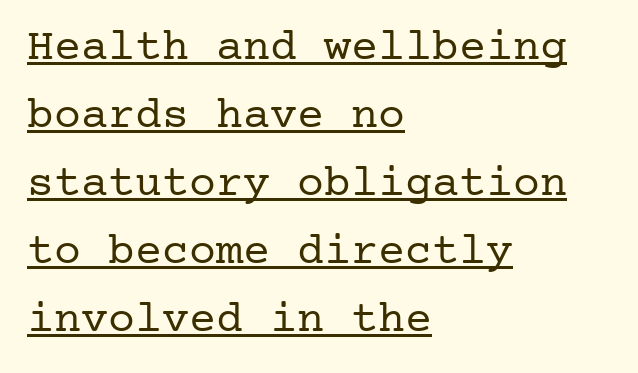
Q: Is the text bold? A: No.
Q: Is the text italic (slanted)? A: No, it is upright.
Q: Is the typeface a serif or a sans-serif typeface? A: Serif.
Q: Is the text underlined? A: Yes.
Q: How is the paragraph aligned? A: Left-aligned.
Q: Is the spacing between letters normal or unusually wide? A: Normal.
Q: Is the spacing between lines tight, normal or loose? A: Normal.
Q: Width (condensed, normal, or wide)? A: Normal.
Q: Stroke contrast? A: Low.
Q: x-height? A: Medium.
